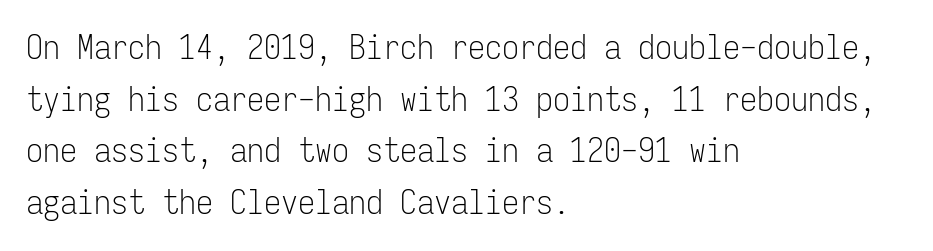
{"serif": "no", "italic": "no", "bold": "no", "weight": "light", "width": "condensed", "stroke_contrast": "low", "x_height": "medium", "monospaced": "yes", "underline": "no", "align": "left", "line_spacing": "normal", "line_spacing_ratio": 1.52, "letter_spacing": "normal", "letter_spacing_em": 0.0, "glyph_px": 34}
